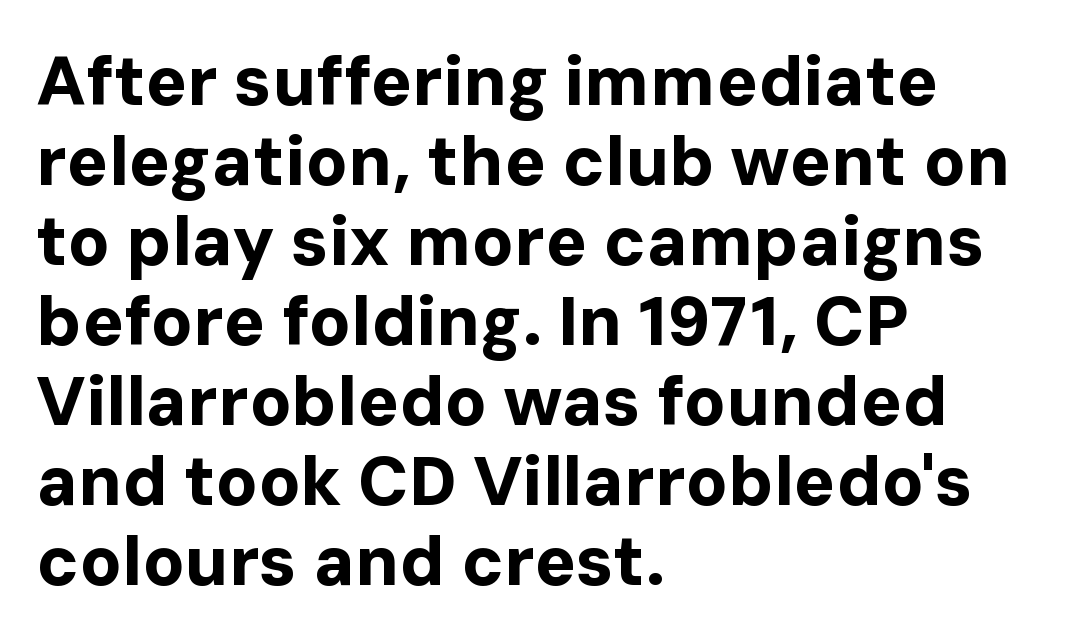
Q: Is the text bold? A: Yes.
Q: Is the text italic (slanted)? A: No, it is upright.
Q: Is the typeface a serif or a sans-serif typeface? A: Sans-serif.
Q: Is the text underlined? A: No.
Q: How is the paragraph aligned? A: Left-aligned.
Q: Is the spacing between letters normal or unusually wide? A: Normal.
Q: Width (condensed, normal, or wide)? A: Normal.
Q: Stroke contrast? A: Low.
Q: x-height? A: Medium.
Q: Monospaced? A: No.
